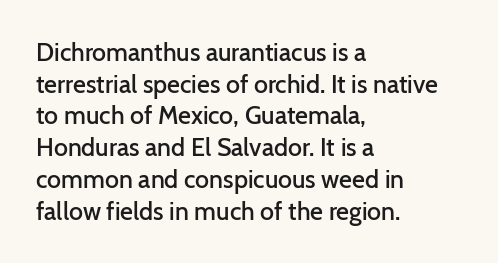
The image shows 25 px text type, upright; set left-aligned, normal line spacing (1.27x), normal letter spacing, not underlined.
